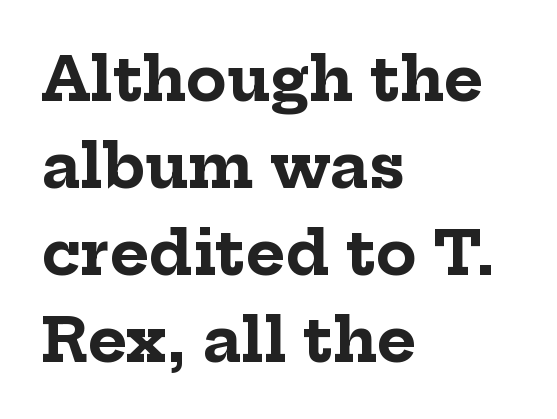
{"serif": "yes", "italic": "no", "bold": "yes", "weight": "bold", "width": "normal", "stroke_contrast": "low", "x_height": "medium", "monospaced": "no", "underline": "no", "align": "left", "line_spacing": "normal", "line_spacing_ratio": 1.45, "letter_spacing": "normal", "letter_spacing_em": 0.0, "glyph_px": 60}
